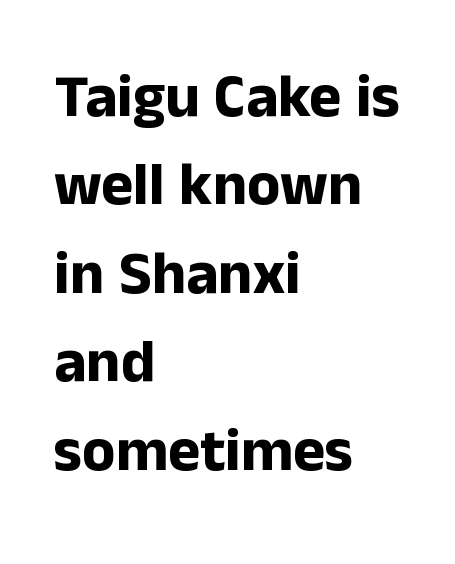
The image shows 61 px bold sans-serif type, upright; set left-aligned, normal line spacing (1.45x), normal letter spacing, not underlined; low stroke contrast and a medium x-height.
